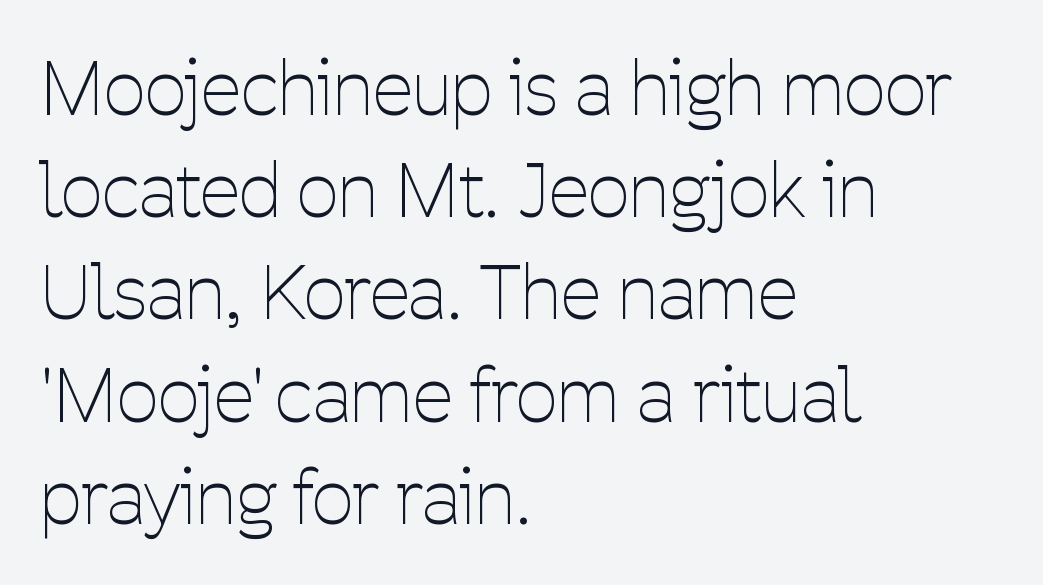
Q: Is the text bold? A: No.
Q: Is the text italic (slanted)? A: No, it is upright.
Q: Is the typeface a serif or a sans-serif typeface? A: Sans-serif.
Q: Is the text underlined? A: No.
Q: How is the paragraph aligned? A: Left-aligned.
Q: Is the spacing between letters normal or unusually wide? A: Normal.
Q: Is the spacing between lines tight, normal or loose? A: Normal.
Q: Width (condensed, normal, or wide)? A: Condensed.
Q: Stroke contrast? A: Low.
Q: x-height? A: Medium.
Q: Monospaced? A: No.
